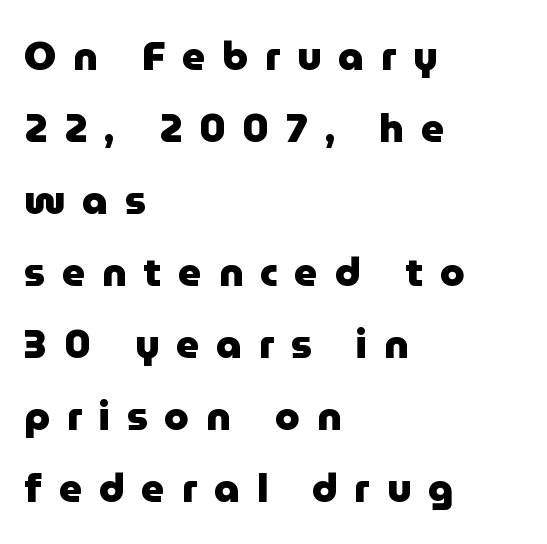
{"serif": "no", "italic": "no", "bold": "yes", "weight": "heavy", "width": "normal", "stroke_contrast": "low", "x_height": "medium", "monospaced": "no", "underline": "no", "align": "left", "line_spacing_ratio": 1.8, "letter_spacing": "wide", "letter_spacing_em": 0.42, "glyph_px": 40}
